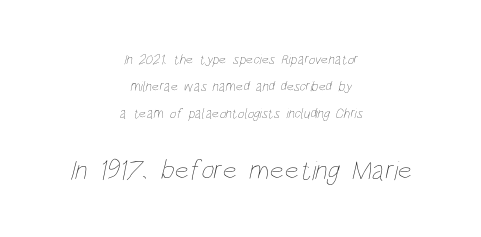
Typesetter's note — lower block bumped up in size, upper block left smaller. Quick note: interline space is abundant. Stroke mass is kept to a normal reading level or below. Proportional: the letters do not fall into vertical columns. Words float on clear page, feet unadorned.
